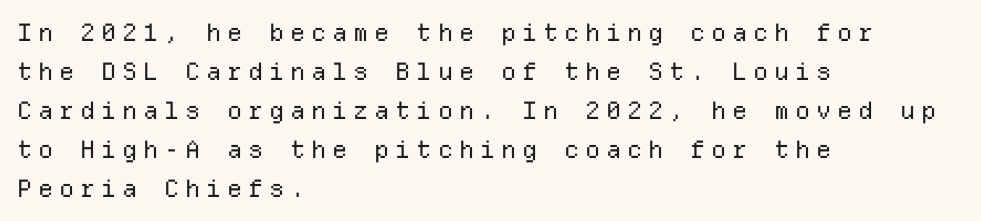
{"italic": "no", "bold": "no", "underline": "no", "align": "left", "line_spacing": "normal", "line_spacing_ratio": 1.62, "letter_spacing": "wide", "letter_spacing_em": 0.24, "glyph_px": 24}
